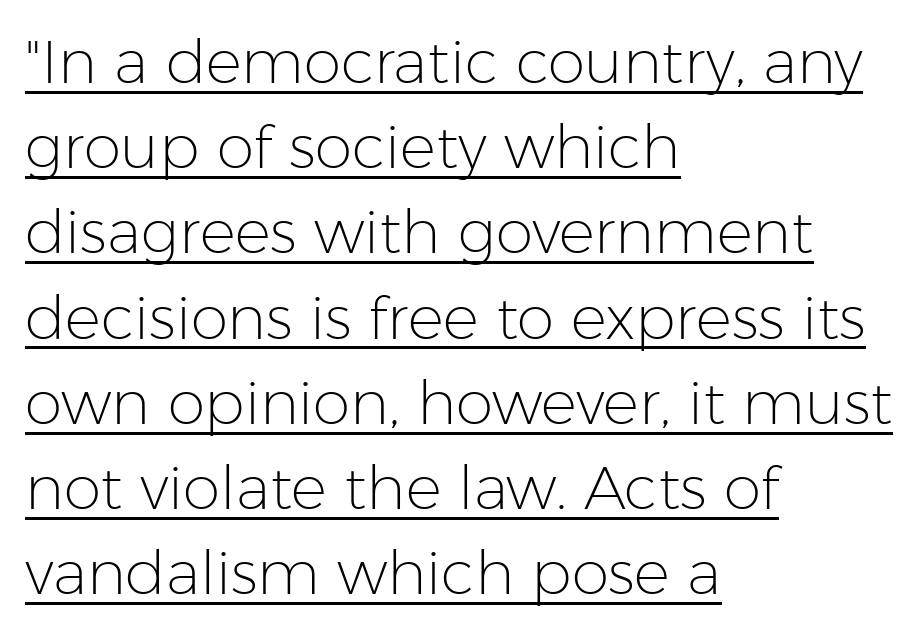
{"serif": "no", "italic": "no", "bold": "no", "weight": "light", "width": "normal", "stroke_contrast": "low", "x_height": "medium", "monospaced": "no", "underline": "yes", "align": "left", "line_spacing": "normal", "line_spacing_ratio": 1.42, "letter_spacing": "normal", "letter_spacing_em": 0.0, "glyph_px": 60}
